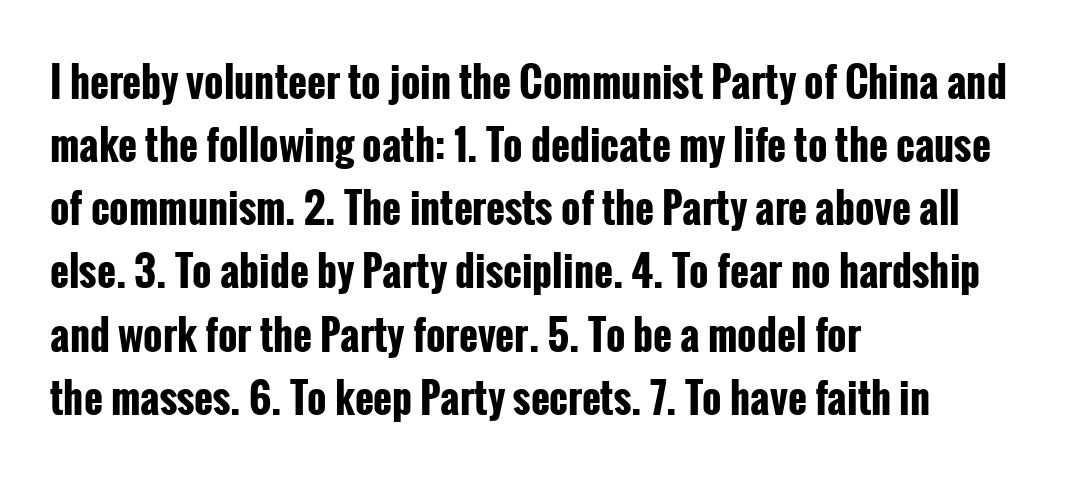
The image shows 41 px bold, condensed sans-serif type, upright; set left-aligned, normal line spacing (1.54x), normal letter spacing, not underlined; low stroke contrast and a medium x-height.
